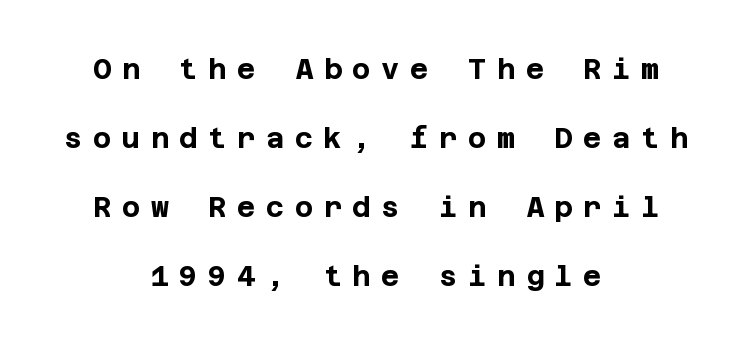
Quick note: underline off. What stands out about the letter spacing? Its width — letters are far apart. These lines are centered, leaving both edges ragged. Baseline-to-baseline distance is far greater than the letter height. The passage shown is emphatically bold. Italic: no, the glyphs are upright roman.
